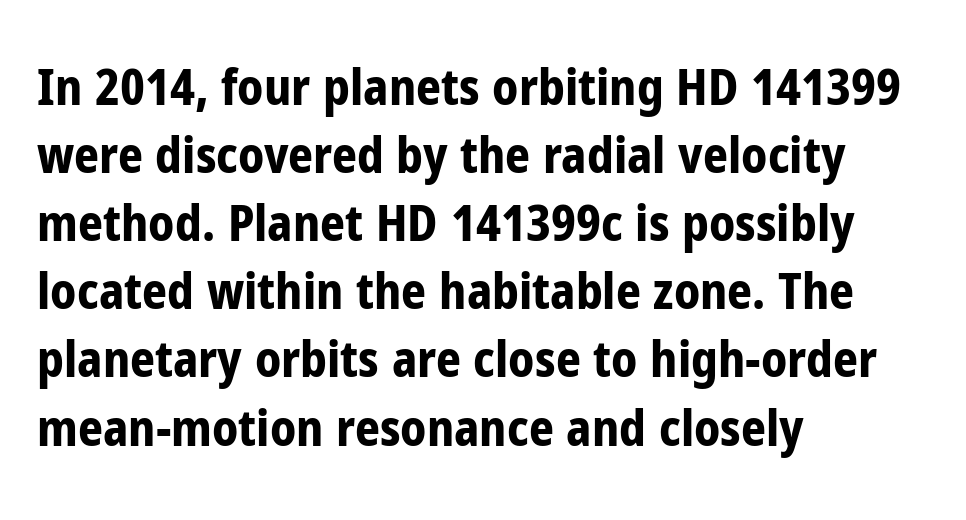
The image shows 49 px bold, condensed sans-serif type, upright; set left-aligned, normal line spacing (1.39x), normal letter spacing, not underlined; low stroke contrast and a medium x-height.
